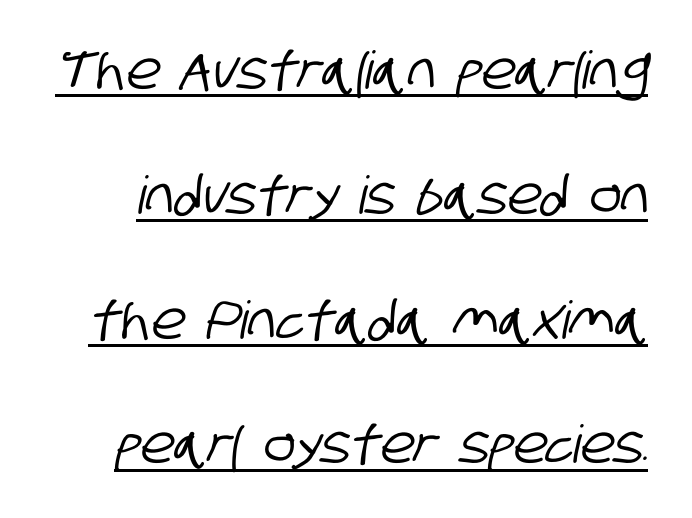
The image shows 52 px condensed sans-serif type; set loose line spacing (2.4x), normal letter spacing, underlined; low stroke contrast and a large x-height.
